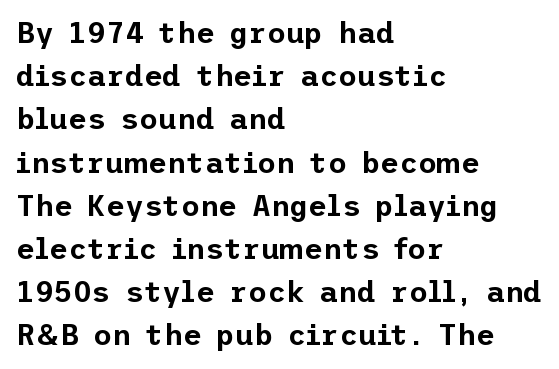
Q: Is the text italic (slanted)? A: No, it is upright.
Q: Is the typeface a serif or a sans-serif typeface? A: Sans-serif.
Q: Is the text underlined? A: No.
Q: How is the paragraph aligned? A: Left-aligned.
Q: Is the spacing between letters normal or unusually wide? A: Normal.
Q: Is the spacing between lines tight, normal or loose? A: Normal.
Q: Width (condensed, normal, or wide)? A: Normal.
Q: Stroke contrast? A: Low.
Q: x-height? A: Medium.
